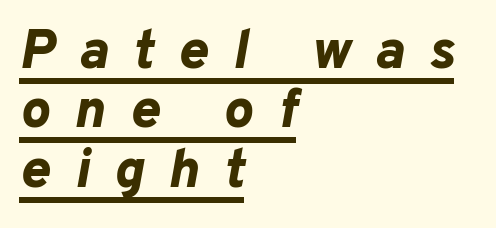
The image shows 55 px bold type, italic (leaning right); set left-aligned, tight line spacing (1.08x), unusually wide letter spacing (+0.45 em), underlined; low stroke contrast and a medium x-height.
